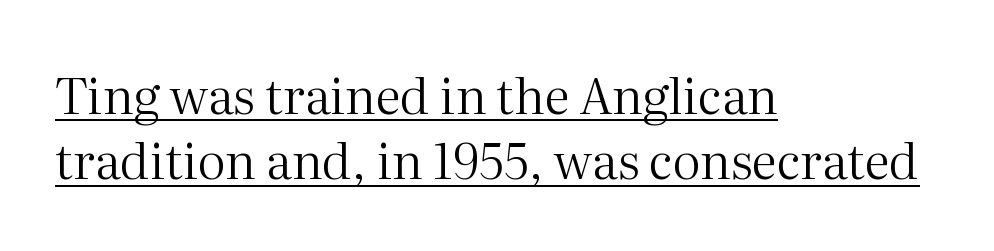
Visually the block forms a straight wall on the left and a jagged coastline on the right. No chunkiness to these letters — they're not bold. The letters advance in unequal steps, a hallmark of proportional type. Quick note: interline space is typical. These lines are composed in type with serifs. Nope, not italic — everything's standing straight.
